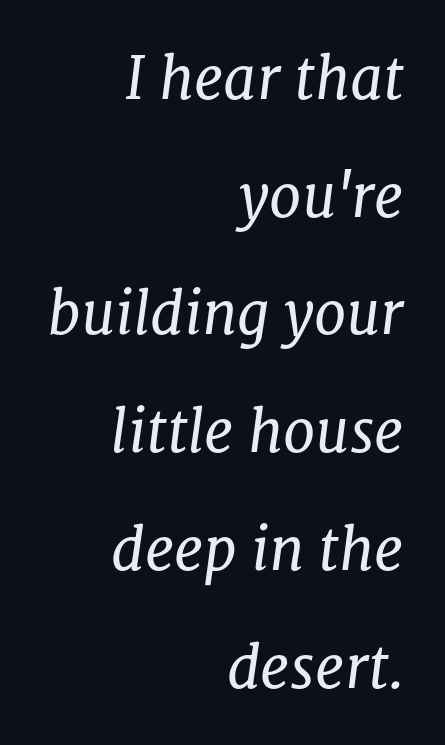
{"serif": "yes", "italic": "yes", "lean": "right", "slant_degrees": 8, "bold": "no", "weight": "regular", "width": "normal", "stroke_contrast": "low", "x_height": "medium", "monospaced": "no", "underline": "no", "align": "right", "line_spacing": "loose", "line_spacing_ratio": 2.03, "letter_spacing": "normal", "letter_spacing_em": 0.0, "glyph_px": 58}
